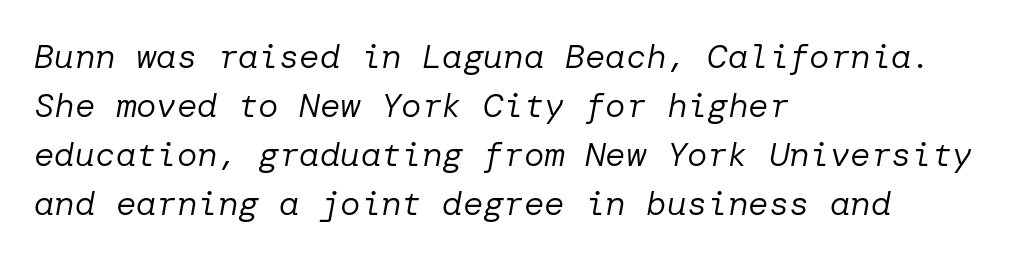
Lines of text with bare space underneath. Looking at the ascenders, they clearly lean. If you measured baseline to baseline, you'd find a middling distance. Weight class: somewhere from thin through regular. The line texture is even and compact thanks to regular tracking.
